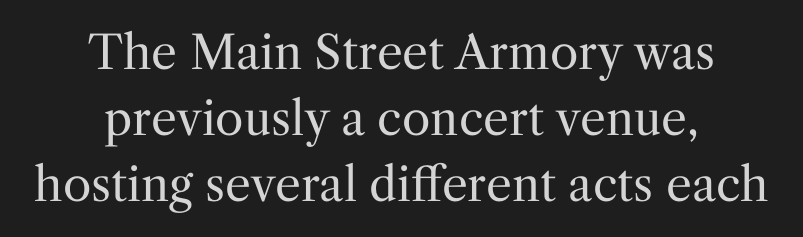
Q: Is the text bold? A: No.
Q: Is the text italic (slanted)? A: No, it is upright.
Q: Is the typeface a serif or a sans-serif typeface? A: Serif.
Q: Is the text underlined? A: No.
Q: How is the paragraph aligned? A: Centered.
Q: Is the spacing between letters normal or unusually wide? A: Normal.
Q: Is the spacing between lines tight, normal or loose? A: Normal.
Q: Width (condensed, normal, or wide)? A: Normal.
Q: Stroke contrast? A: Medium.
Q: x-height? A: Medium.
Q: Monospaced? A: No.
